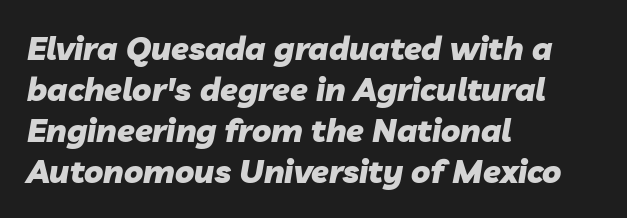
{"italic": "yes", "lean": "right", "slant_degrees": 10, "bold": "yes", "weight": "heavy", "width": "normal", "stroke_contrast": "low", "x_height": "medium", "monospaced": "no", "underline": "no", "align": "left", "line_spacing": "normal", "line_spacing_ratio": 1.28, "letter_spacing": "normal", "letter_spacing_em": 0.0, "glyph_px": 32}
